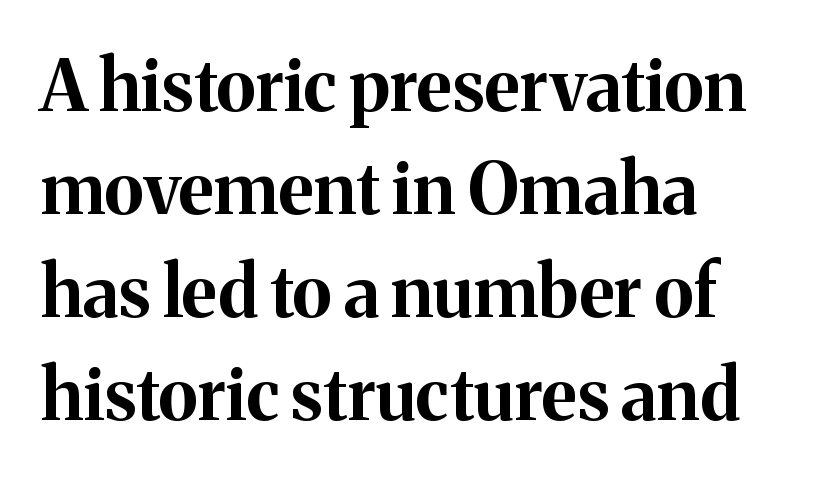
{"serif": "yes", "italic": "no", "bold": "yes", "weight": "bold", "width": "normal", "stroke_contrast": "medium", "x_height": "medium", "monospaced": "no", "underline": "no", "align": "left", "line_spacing": "normal", "line_spacing_ratio": 1.45, "letter_spacing": "normal", "letter_spacing_em": 0.0, "glyph_px": 71}
